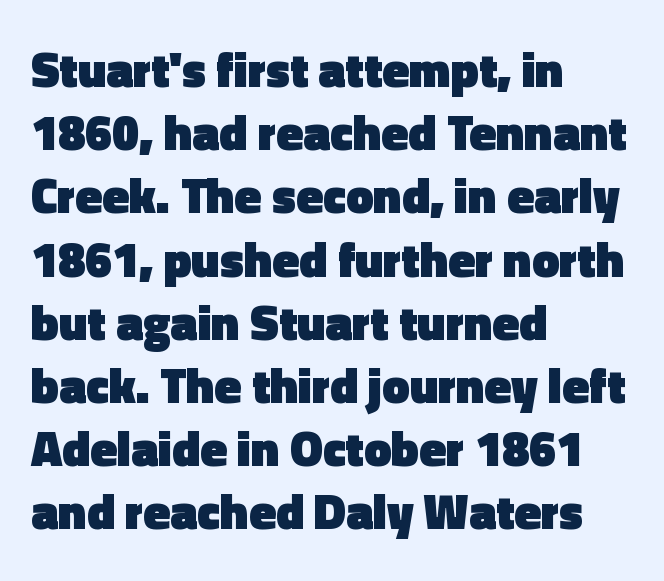
The image shows 49 px heavy sans-serif type, upright; set left-aligned, normal line spacing (1.29x), normal letter spacing, not underlined; a medium x-height.
